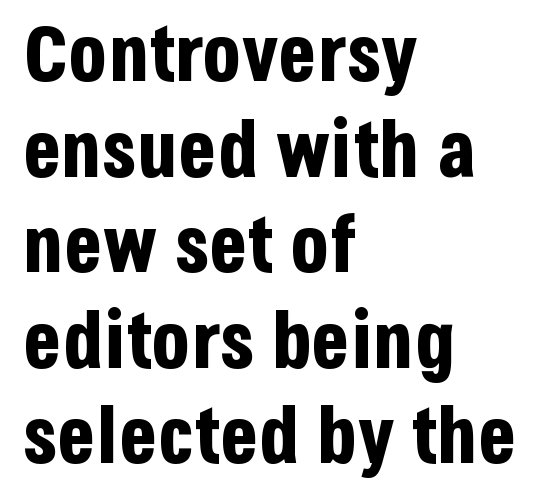
{"serif": "no", "italic": "no", "bold": "yes", "weight": "bold", "width": "condensed", "stroke_contrast": "low", "x_height": "large", "monospaced": "no", "underline": "no", "align": "left", "line_spacing_ratio": 1.21, "letter_spacing": "normal", "letter_spacing_em": 0.0, "glyph_px": 79}
